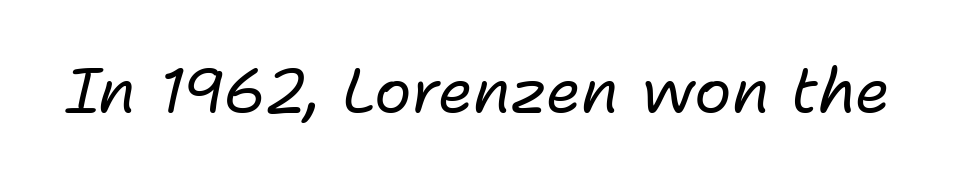
Q: Is the text bold? A: No.
Q: Is the text italic (slanted)? A: Yes, it leans right by about 11 degrees.
Q: Is the text underlined? A: No.
Q: Is the spacing between letters normal or unusually wide? A: Normal.
Q: Width (condensed, normal, or wide)? A: Normal.
Q: Stroke contrast? A: Low.
Q: x-height? A: Medium.
Q: Monospaced? A: No.
